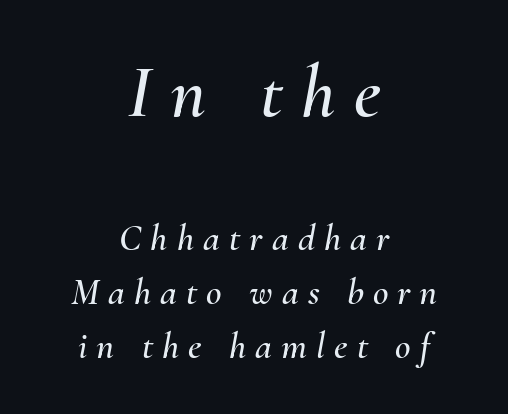
Q: Is the text italic (slanted)? A: Yes, it leans right by about 10 degrees.
Q: Is the text underlined? A: No.
Q: How is the paragraph aligned? A: Centered.
Q: Is the spacing between letters normal or unusually wide? A: Unusually wide.
Q: Is the spacing between lines tight, normal or loose? A: Normal.
Q: Which block of text is set in a larger size, the first (top) or the second (bottom)? A: The first (top) one.
Q: Width (condensed, normal, or wide)? A: Normal.
Q: Stroke contrast? A: Medium.
Q: x-height? A: Small.
Q: Monospaced? A: No.
